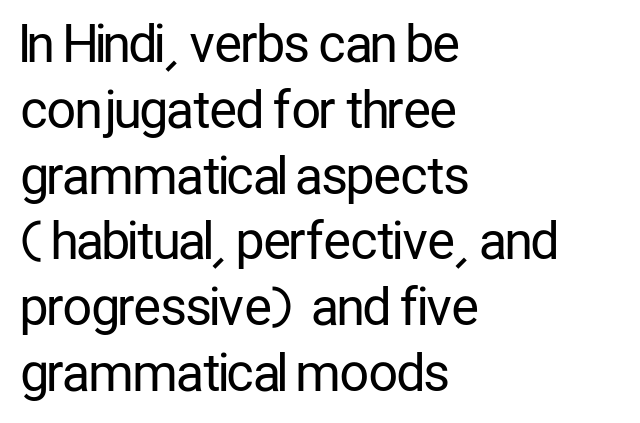
{"serif": "no", "italic": "no", "bold": "no", "weight": "regular", "width": "condensed", "stroke_contrast": "low", "x_height": "medium", "monospaced": "no", "underline": "no", "align": "left", "line_spacing": "normal", "line_spacing_ratio": 1.29, "letter_spacing": "normal", "letter_spacing_em": 0.0, "glyph_px": 51}
